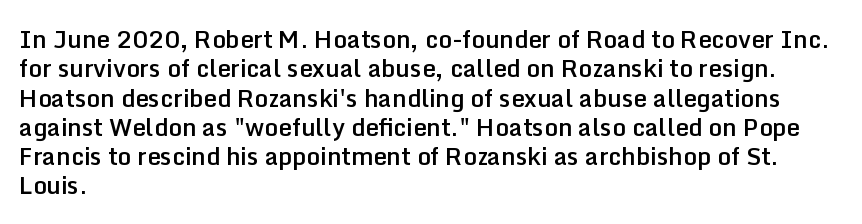
{"italic": "no", "bold": "semi", "underline": "no", "align": "left", "line_spacing_ratio": 1.22, "letter_spacing": "normal", "letter_spacing_em": 0.0, "glyph_px": 24}
